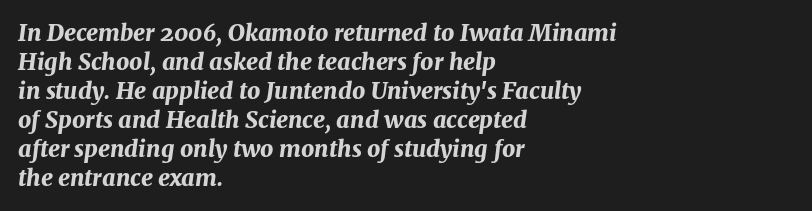
The image shows 23 px bold type, italic (leaning right); set left-aligned, normal line spacing (1.26x), normal letter spacing, not underlined.
